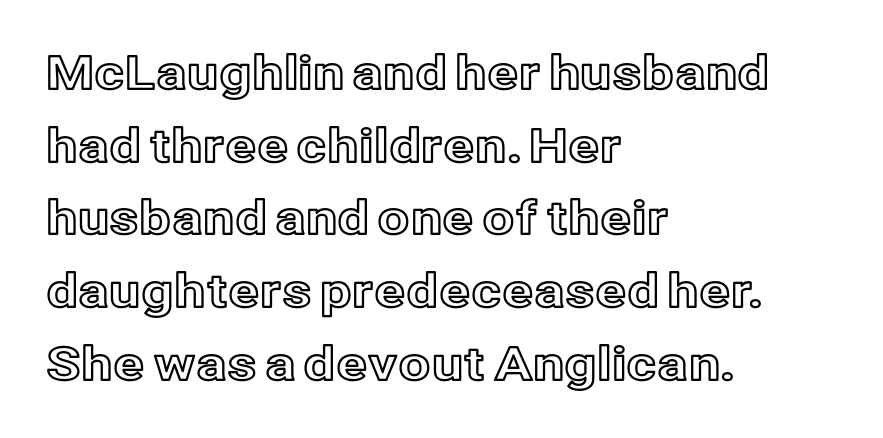
The image shows 46 px text type, upright; set left-aligned, normal line spacing (1.58x), normal letter spacing, not underlined; a medium x-height.
